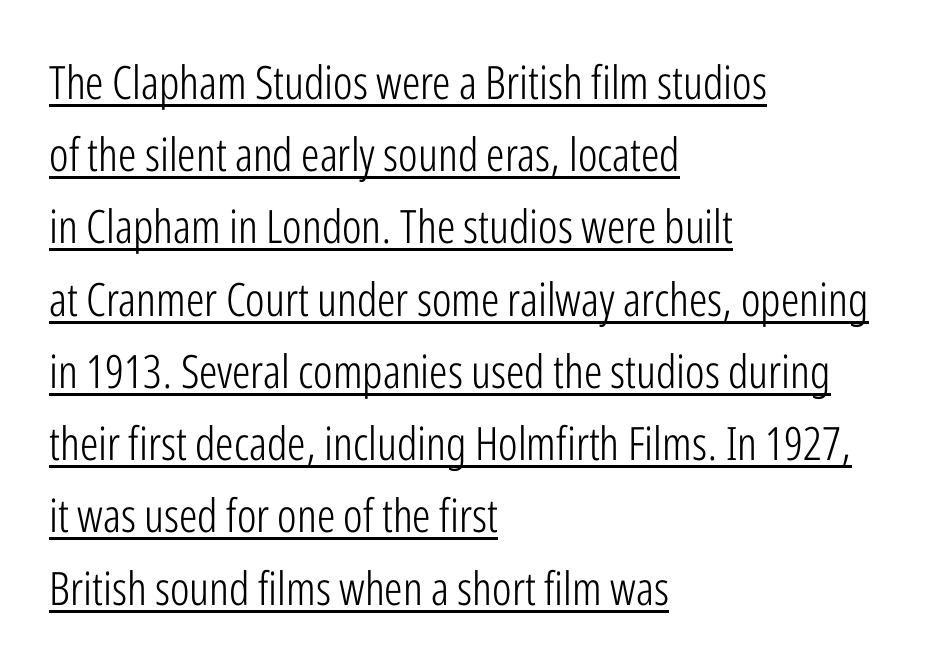
Q: Is the text bold? A: No.
Q: Is the text italic (slanted)? A: No, it is upright.
Q: Is the typeface a serif or a sans-serif typeface? A: Sans-serif.
Q: Is the text underlined? A: Yes.
Q: How is the paragraph aligned? A: Left-aligned.
Q: Is the spacing between letters normal or unusually wide? A: Normal.
Q: Is the spacing between lines tight, normal or loose? A: Normal.
Q: Width (condensed, normal, or wide)? A: Condensed.
Q: Stroke contrast? A: Low.
Q: x-height? A: Medium.
Q: Monospaced? A: No.
